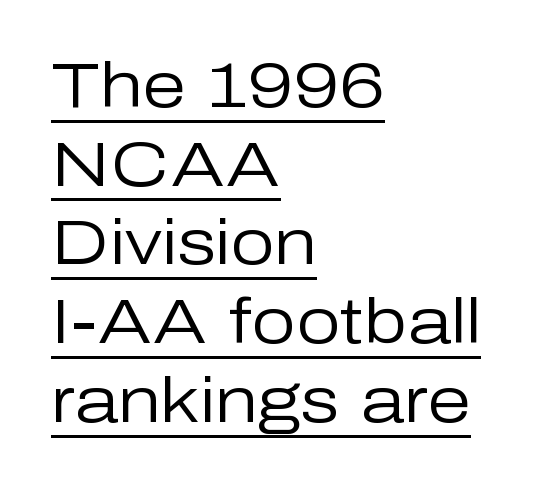
Q: Is the text bold? A: No.
Q: Is the text italic (slanted)? A: No, it is upright.
Q: Is the typeface a serif or a sans-serif typeface? A: Sans-serif.
Q: Is the text underlined? A: Yes.
Q: How is the paragraph aligned? A: Left-aligned.
Q: Is the spacing between letters normal or unusually wide? A: Normal.
Q: Is the spacing between lines tight, normal or loose? A: Normal.
Q: Width (condensed, normal, or wide)? A: Normal.
Q: Stroke contrast? A: Low.
Q: x-height? A: Medium.
Q: Monospaced? A: No.
